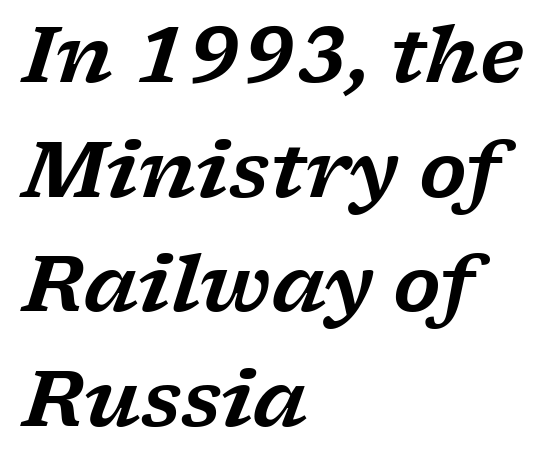
Words appear dense and cohesive because spacing is normal. Here the designer chose a conventional face with non-uniform glyph widths. The rendering anchors every line to the left-hand side. A clean baseline with only descenders dipping below it. Observe the lean: these are italic letterforms. Interline gaps are of average width in this sample.
